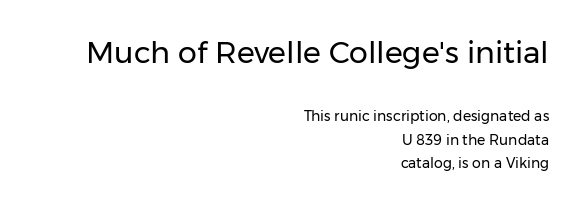
The image shows 30 px regular-weight sans-serif type, upright; set right-aligned, normal line spacing (1.68x), normal letter spacing, not underlined; the first (top) block is 2.14x larger; low stroke contrast and a medium x-height.
